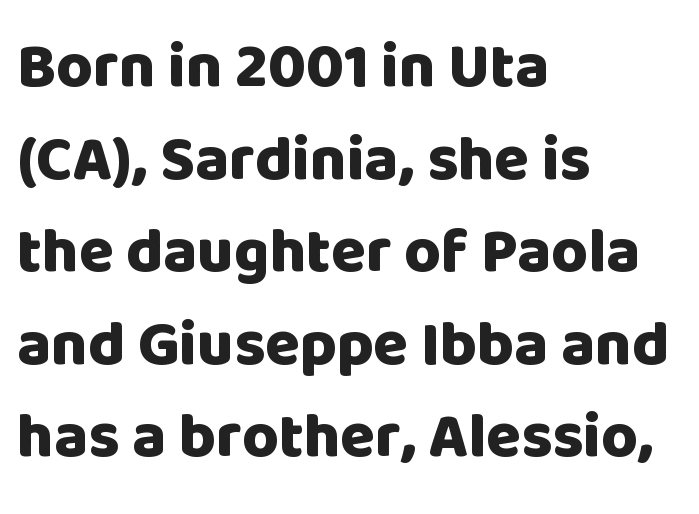
{"serif": "no", "italic": "no", "bold": "yes", "weight": "heavy", "width": "normal", "stroke_contrast": "low", "x_height": "large", "monospaced": "no", "underline": "no", "align": "left", "line_spacing": "normal", "line_spacing_ratio": 1.47, "letter_spacing": "normal", "letter_spacing_em": 0.0, "glyph_px": 63}
